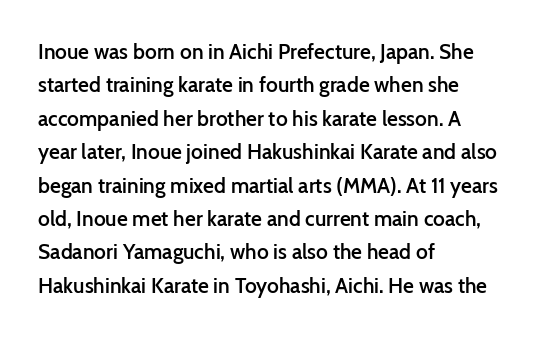
The image shows 21 px text type, upright; set left-aligned, normal line spacing (1.59x), normal letter spacing, not underlined.
